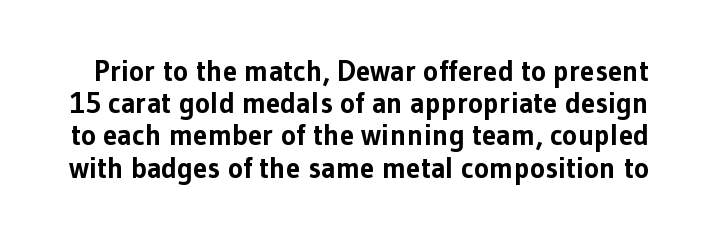
This is roman type, the default non-slanted kind. Is this a fixed-width face? No — the glyphs have proportional, varying widths. How would I describe the line gaps? Narrow and economical. This is sans-serif lettering, the kind often seen on screens and signage. The gaps between neighbouring characters are ordinary and unremarkable.
